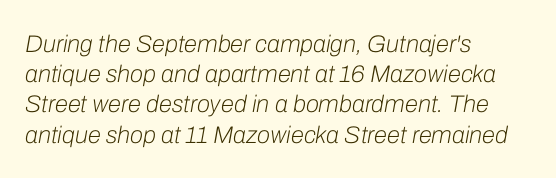
{"italic": "yes", "lean": "right", "slant_degrees": 10, "bold": "no", "underline": "no", "align": "left", "line_spacing": "normal", "line_spacing_ratio": 1.26, "letter_spacing": "normal", "letter_spacing_em": 0.0, "glyph_px": 24}
